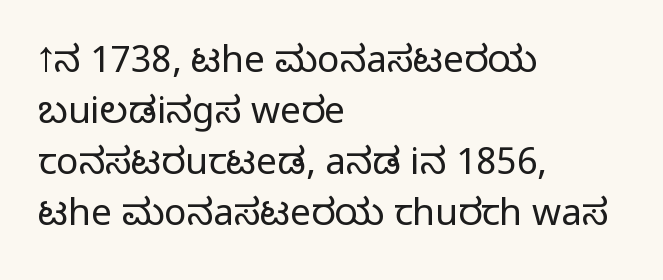
Q: Is the text bold? A: No.
Q: Is the text italic (slanted)? A: No, it is upright.
Q: Is the typeface a serif or a sans-serif typeface? A: Sans-serif.
Q: Is the text underlined? A: No.
Q: How is the paragraph aligned? A: Left-aligned.
Q: Is the spacing between letters normal or unusually wide? A: Normal.
Q: Is the spacing between lines tight, normal or loose? A: Normal.
Q: Width (condensed, normal, or wide)? A: Normal.
Q: Stroke contrast? A: Low.
Q: x-height? A: Medium.
Q: Monospaced? A: No.
